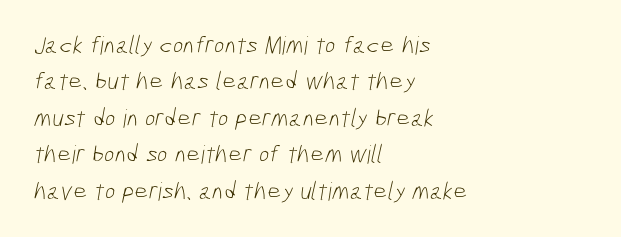
Q: Is the text bold? A: No.
Q: Is the text underlined? A: No.
Q: How is the paragraph aligned? A: Left-aligned.
Q: Is the spacing between letters normal or unusually wide? A: Normal.
Q: Is the spacing between lines tight, normal or loose? A: Normal.
